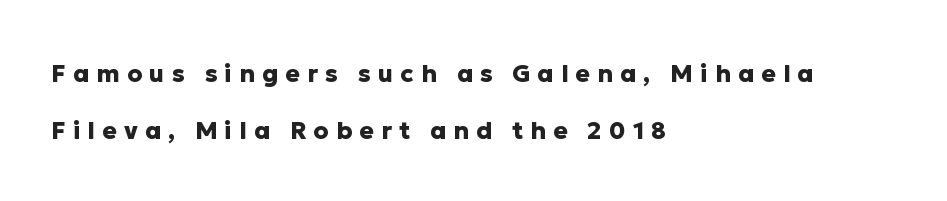
The image shows 24 px bold type, upright; set left-aligned, loose line spacing (2.39x), unusually wide letter spacing (+0.3 em), not underlined.
